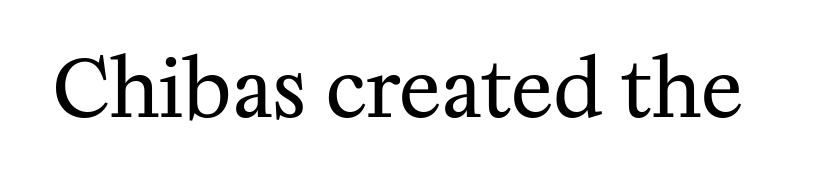
The image shows 79 px regular-weight serif type, upright; set normal letter spacing, not underlined; medium stroke contrast and a medium x-height.
